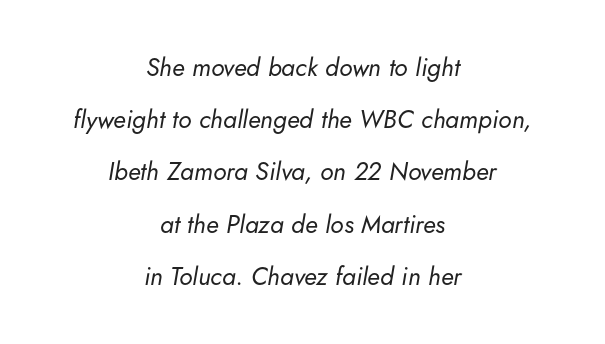
Nobody touched the tracking dial on this one. When letters slant like this, we call the style italic. The lines are spread far apart with generous leading. Letters have the restrained weight of plain body copy at most. The paragraph shown floats in the horizontal middle. Check under the words: just untouched page.
